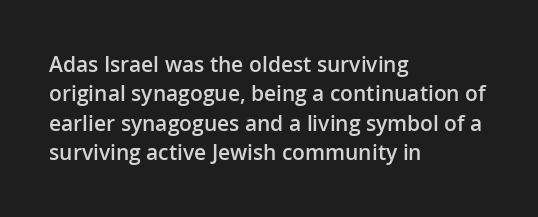
The space between consecutive lines is moderate. Its strokes are somewhat broadened, the hallmark of semibold type. Tracking value appears to be zero — textbook default spacing. These lines are set flush left with a ragged right edge. Underlining? Definitely not there. If you drew a line through each stem, it would be perfectly vertical.
